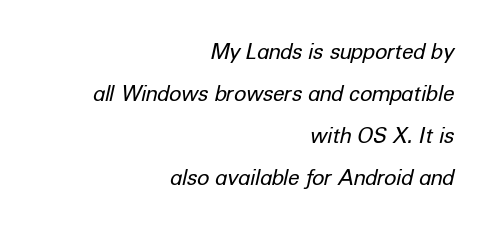
{"italic": "yes", "lean": "right", "slant_degrees": 12, "bold": "no", "underline": "no", "align": "right", "line_spacing": "loose", "line_spacing_ratio": 2.0, "letter_spacing": "normal", "letter_spacing_em": 0.0, "glyph_px": 21}
